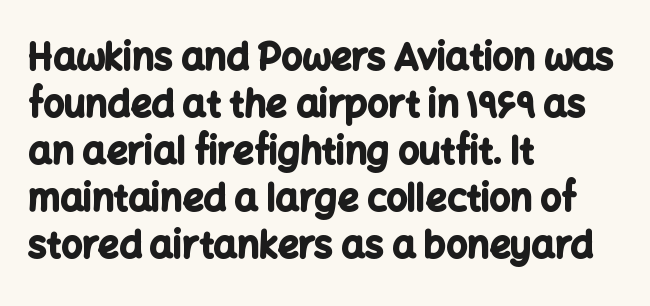
{"serif": "no", "italic": "no", "bold": "yes", "weight": "bold", "width": "normal", "stroke_contrast": "low", "x_height": "medium", "monospaced": "no", "underline": "no", "align": "left", "line_spacing": "normal", "line_spacing_ratio": 1.27, "letter_spacing": "normal", "letter_spacing_em": 0.0, "glyph_px": 37}
